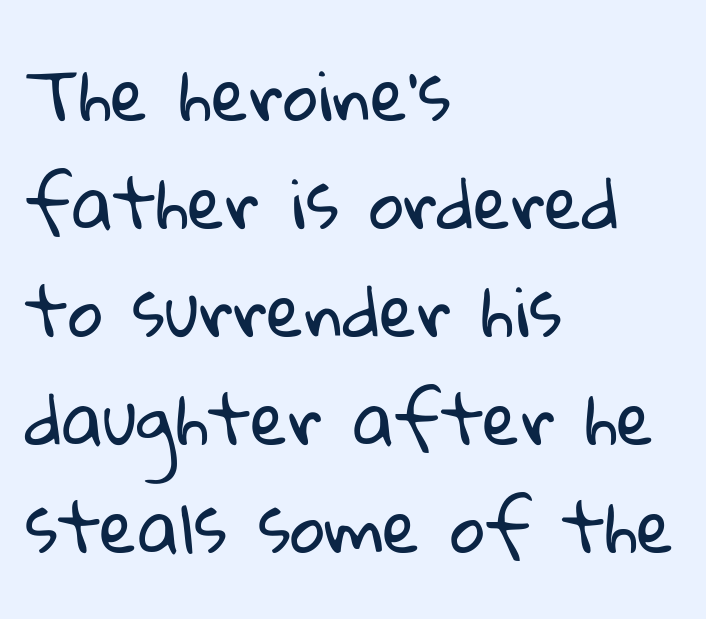
The face looks like a standard text weight, possibly lighter. The glyphs are unaccompanied by any horizontal stroke below them. The rendering keeps characters at their native spacing. Each line starts at the same left margin while the right side varies. These lines are composed in type without serifs.
